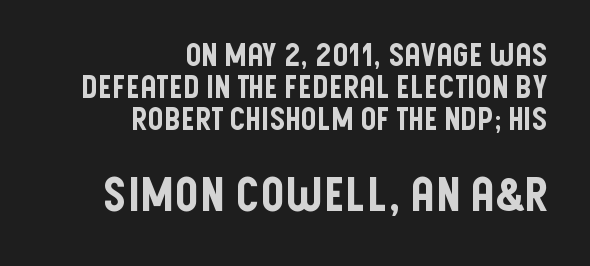
Only glyphs here, with clear space below each row. Which of the two is more prominent by size? The second, at the bottom. The axis of the letterforms is exactly vertical. Is there much room between lines? No — they nearly touch. The passage shown is typeset with a sans-serif family. This rendering uses right alignment, leaving the left contour irregular.
